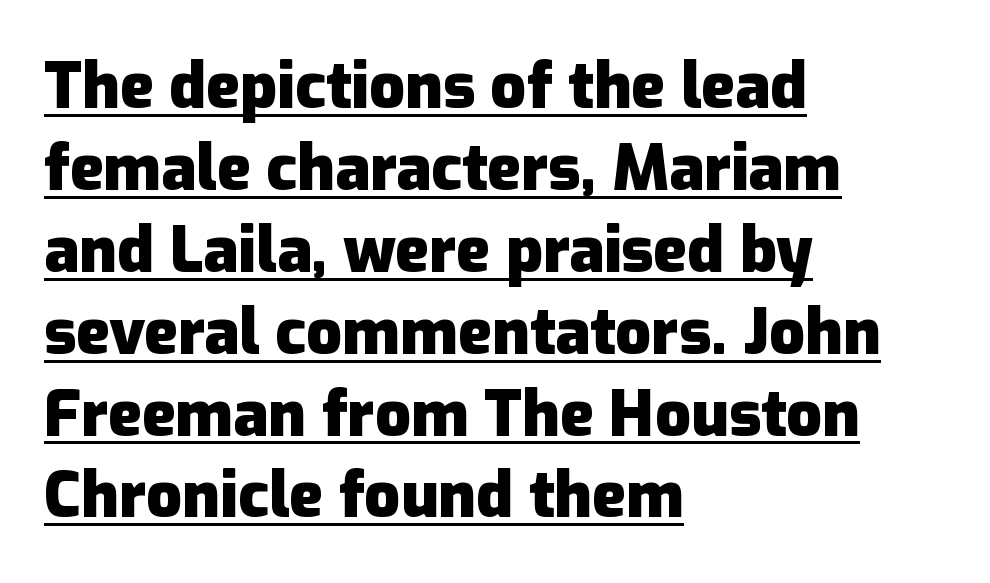
Q: Is the text bold? A: Yes.
Q: Is the text italic (slanted)? A: No, it is upright.
Q: Is the typeface a serif or a sans-serif typeface? A: Sans-serif.
Q: Is the text underlined? A: Yes.
Q: How is the paragraph aligned? A: Left-aligned.
Q: Is the spacing between letters normal or unusually wide? A: Normal.
Q: Is the spacing between lines tight, normal or loose? A: Normal.
Q: Width (condensed, normal, or wide)? A: Normal.
Q: Stroke contrast? A: Low.
Q: x-height? A: Medium.
Q: Monospaced? A: No.
